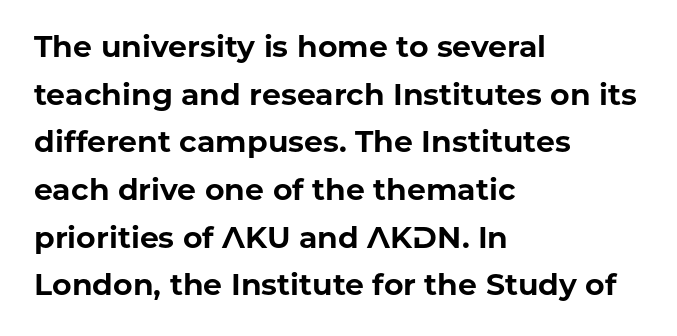
Q: Is the text bold? A: Yes.
Q: Is the text italic (slanted)? A: No, it is upright.
Q: Is the typeface a serif or a sans-serif typeface? A: Sans-serif.
Q: Is the text underlined? A: No.
Q: How is the paragraph aligned? A: Left-aligned.
Q: Is the spacing between letters normal or unusually wide? A: Normal.
Q: Is the spacing between lines tight, normal or loose? A: Normal.
Q: Width (condensed, normal, or wide)? A: Normal.
Q: Stroke contrast? A: Low.
Q: x-height? A: Medium.
Q: Monospaced? A: No.
